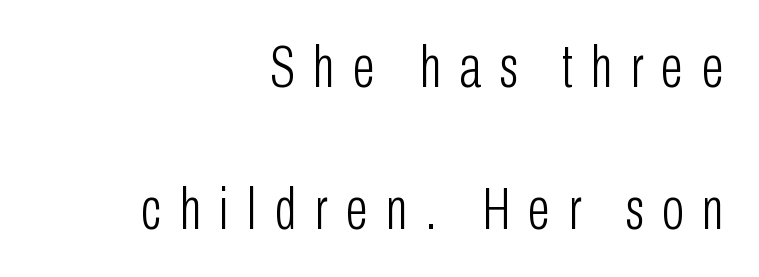
The image shows 59 px light, condensed sans-serif type, upright; set right-aligned, loose line spacing (2.4x), unusually wide letter spacing (+0.31 em), not underlined; low stroke contrast and a medium x-height.
